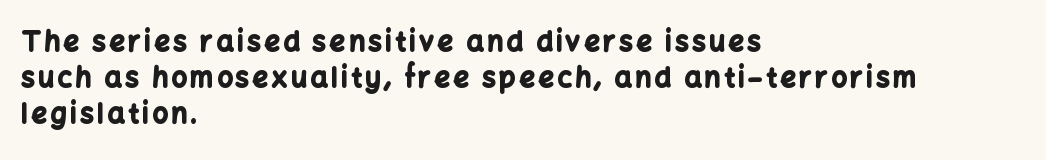
Bold? Absolutely — the strokes are thick and heavy. The font's upright variant was chosen for this text. Descenders hang freely into open space. These lines sit exactly where default settings would place them. The text block is weighted toward the left margin, trailing off unevenly rightward.
